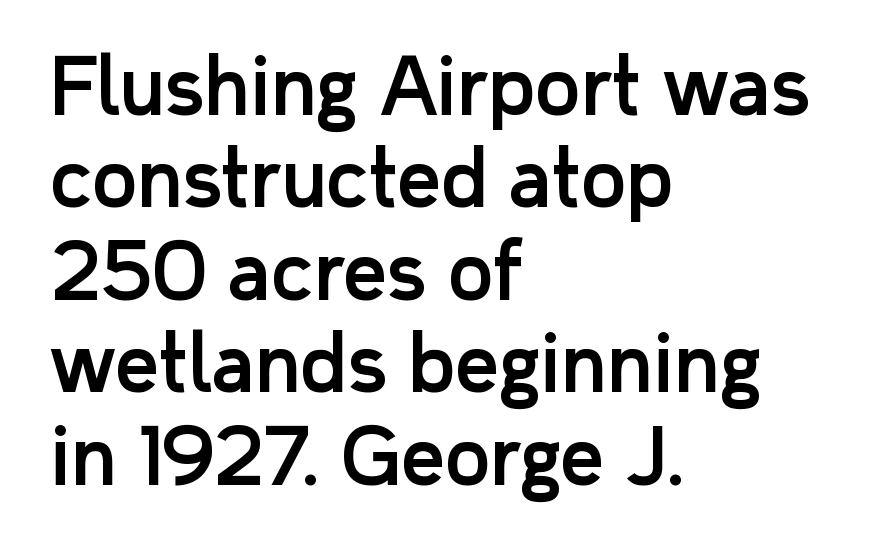
Q: Is the text italic (slanted)? A: No, it is upright.
Q: Is the typeface a serif or a sans-serif typeface? A: Sans-serif.
Q: Is the text underlined? A: No.
Q: How is the paragraph aligned? A: Left-aligned.
Q: Is the spacing between letters normal or unusually wide? A: Normal.
Q: Width (condensed, normal, or wide)? A: Normal.
Q: Stroke contrast? A: Low.
Q: x-height? A: Medium.
Q: Monospaced? A: No.
